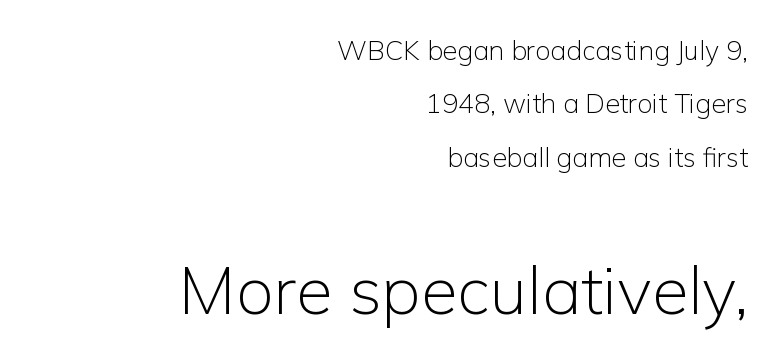
Italic? Not at all — the glyphs are vertical. Loosely led — the rows are spread out. The letters advance in unequal steps, a hallmark of proportional type. Note: smaller setting up top, larger setting below.
